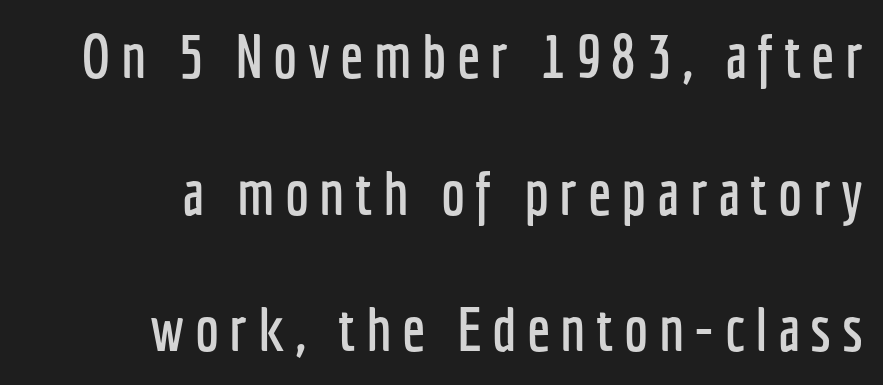
The image shows 61 px condensed sans-serif type, upright; set right-aligned, loose line spacing (2.24x), not underlined; low stroke contrast and a medium x-height.
